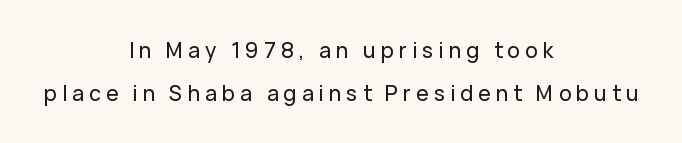
Q: Is the text italic (slanted)? A: No, it is upright.
Q: Is the text underlined? A: No.
Q: How is the paragraph aligned? A: Centered.
Q: Is the spacing between letters normal or unusually wide? A: Unusually wide.
Q: Is the spacing between lines tight, normal or loose? A: Loose.
